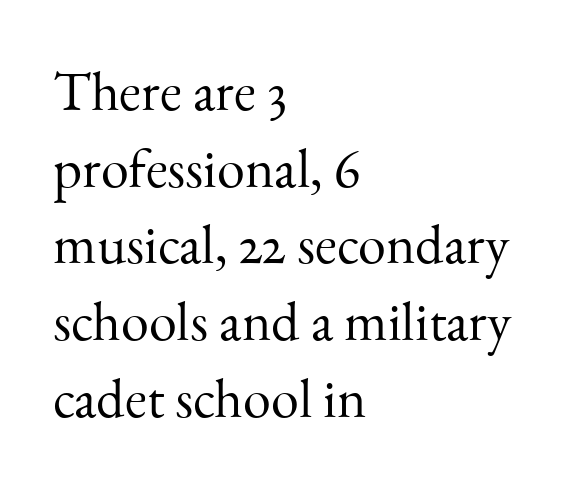
The image shows 56 px light serif type, upright; set left-aligned, normal line spacing (1.37x), normal letter spacing, not underlined; medium stroke contrast and a small x-height.
